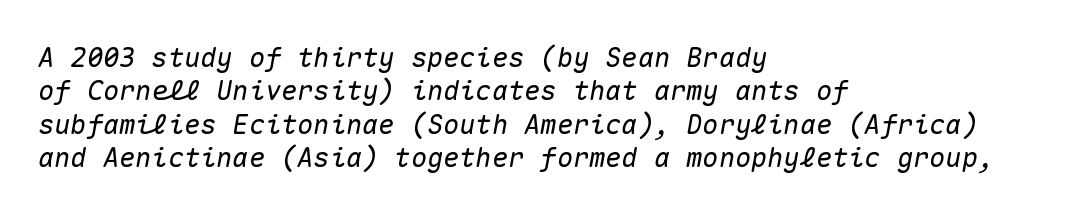
A student would call this left alignment; a typographer would say flush left, rag right. Observe the lean: these are italic letterforms. Students, note that the glyphs here touch the page at normal intervals. Underlining? Definitely not there.
